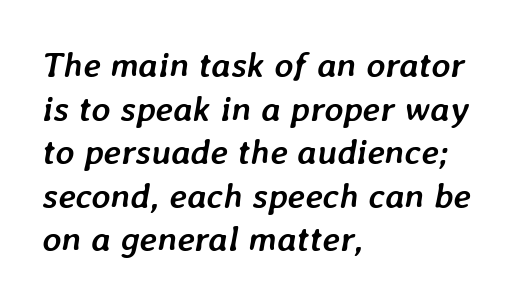
Q: Is the text bold? A: Yes.
Q: Is the text italic (slanted)? A: Yes, it leans right by about 7 degrees.
Q: Is the text underlined? A: No.
Q: How is the paragraph aligned? A: Left-aligned.
Q: Is the spacing between letters normal or unusually wide? A: Normal.
Q: Width (condensed, normal, or wide)? A: Normal.
Q: Stroke contrast? A: Low.
Q: x-height? A: Medium.
Q: Monospaced? A: No.
